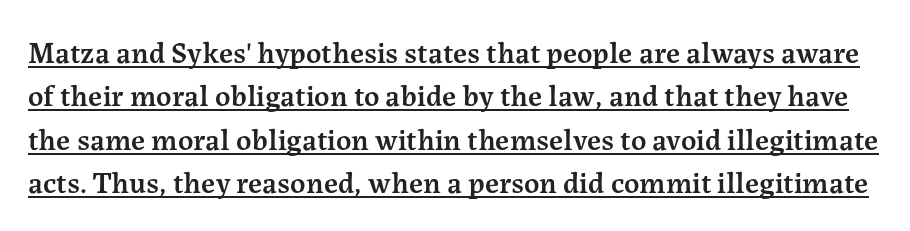
The image shows 30 px semibold serif type, upright; set normal line spacing (1.45x), normal letter spacing, underlined; medium stroke contrast and a medium x-height.
